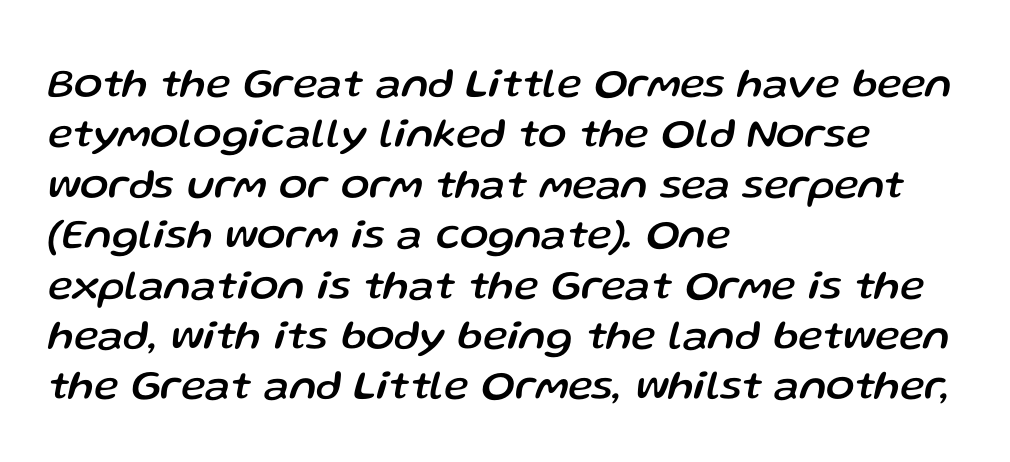
The image shows 42 px text type, italic (leaning right); set left-aligned, line spacing 1.2x, normal letter spacing, not underlined; low stroke contrast and a medium x-height.
